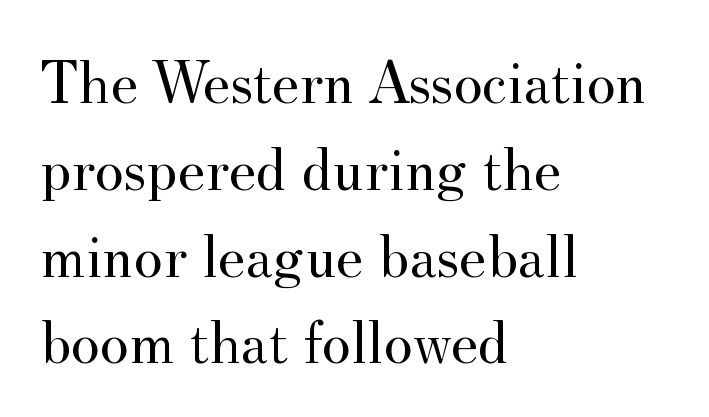
{"serif": "yes", "italic": "no", "bold": "no", "weight": "regular", "width": "normal", "stroke_contrast": "medium", "x_height": "small", "monospaced": "no", "underline": "no", "align": "left", "line_spacing": "normal", "line_spacing_ratio": 1.4, "letter_spacing": "normal", "letter_spacing_em": 0.0, "glyph_px": 62}
